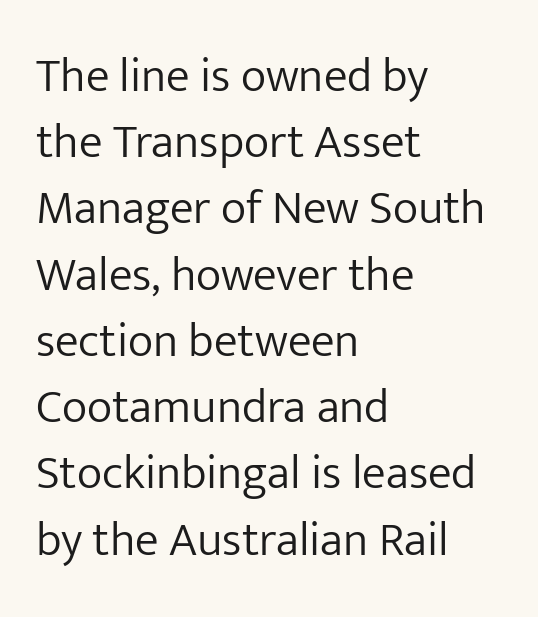
The image shows 48 px light sans-serif type, upright; set left-aligned, normal line spacing (1.38x), normal letter spacing, not underlined; low stroke contrast and a medium x-height.
